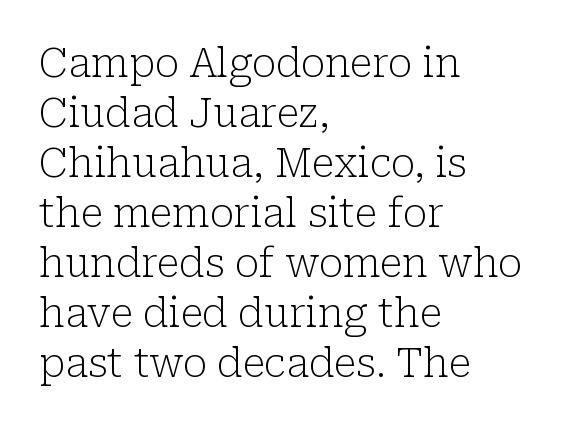
{"serif": "yes", "italic": "no", "bold": "no", "weight": "light", "width": "normal", "stroke_contrast": "low", "x_height": "medium", "monospaced": "no", "underline": "no", "align": "left", "line_spacing": "normal", "line_spacing_ratio": 1.25, "letter_spacing": "normal", "letter_spacing_em": 0.0, "glyph_px": 40}
